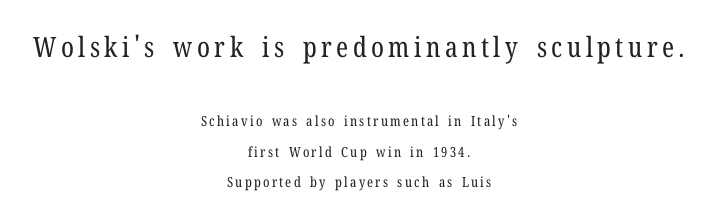
Each letter keeps its own natural width here, so spacing adapts to shape. The specimen reads as upright at a glance. Layout note: lines centered. Rule under the text: the space is simply empty.
